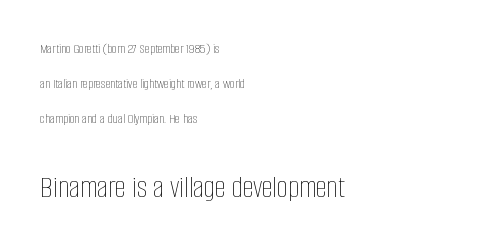
Q: Is the text bold? A: No.
Q: Is the text italic (slanted)? A: No, it is upright.
Q: Is the text underlined? A: No.
Q: How is the paragraph aligned? A: Left-aligned.
Q: Is the spacing between letters normal or unusually wide? A: Normal.
Q: Is the spacing between lines tight, normal or loose? A: Loose.
Q: Which block of text is set in a larger size, the first (top) or the second (bottom)? A: The second (bottom) one.
Q: Width (condensed, normal, or wide)? A: Condensed.
Q: Stroke contrast? A: Low.
Q: x-height? A: Large.
Q: Monospaced? A: No.
